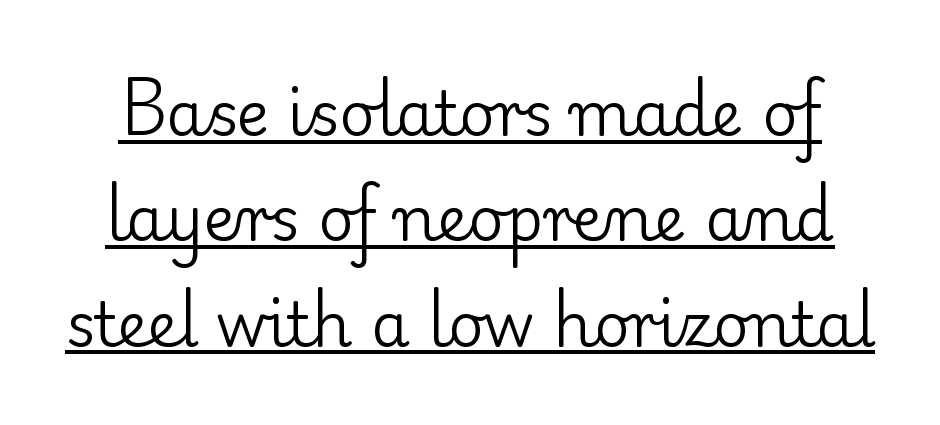
Honestly, the letter spacing is just normal — you wouldn't notice it. Is this a heavy cut? Hardly; it is regular or lighter. Reading down the column, the eye jumps a familiar distance to each next line. The passage shown is typed in a proportional face where columns would drift. Do the letters lean? They stand straight.
